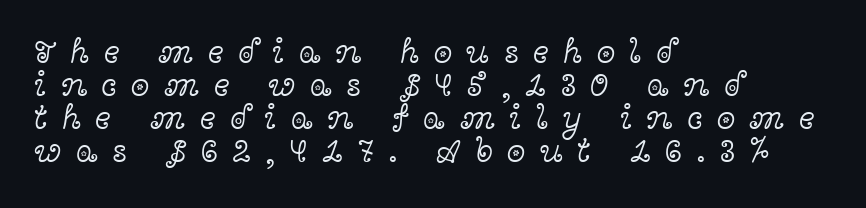
{"serif": "yes", "bold": "no", "weight": "light", "width": "wide", "x_height": "medium", "monospaced": "no", "underline": "no", "align": "left", "line_spacing": "tight", "line_spacing_ratio": 0.97, "letter_spacing": "wide", "letter_spacing_em": 0.42, "glyph_px": 34}
